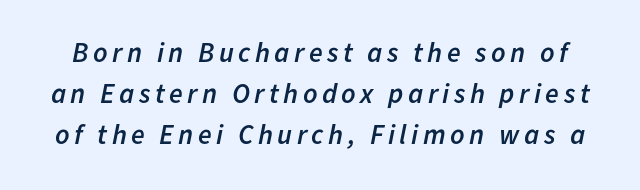
Q: Is the text bold? A: Semi-bold.
Q: Is the text italic (slanted)? A: Yes, it leans right by about 11 degrees.
Q: Is the text underlined? A: No.
Q: Is the spacing between lines tight, normal or loose? A: Normal.
Q: Width (condensed, normal, or wide)? A: Normal.
Q: Stroke contrast? A: Low.
Q: x-height? A: Medium.
Q: Monospaced? A: No.
